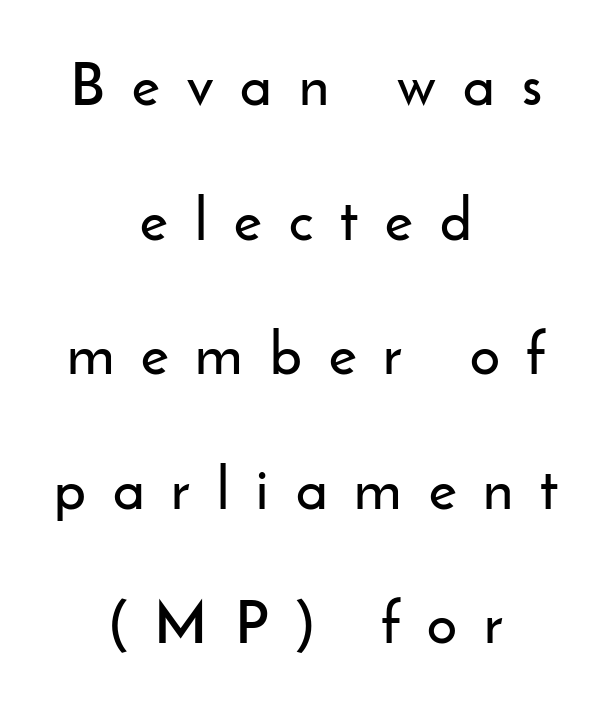
Plain, unruled lines of type. Classification — sans serif. Varying glyph widths throughout — classic text-font behaviour. What stands out about the letter spacing? Its width — letters are far apart. The rendering uses a large line-height, opening up the rows. Where is the straight margin? There isn't one; the lines are centered.
